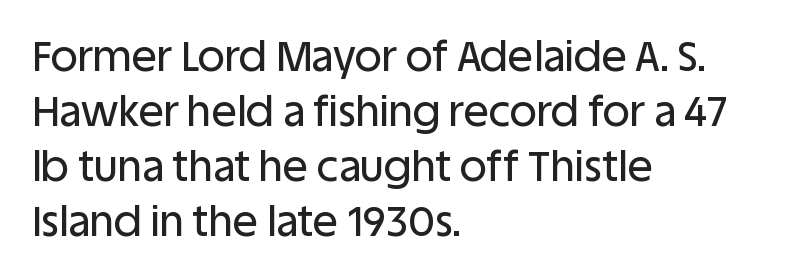
{"serif": "no", "italic": "no", "width": "normal", "stroke_contrast": "low", "x_height": "large", "monospaced": "no", "underline": "no", "align": "left", "line_spacing": "normal", "line_spacing_ratio": 1.31, "letter_spacing": "normal", "letter_spacing_em": 0.0, "glyph_px": 42}
